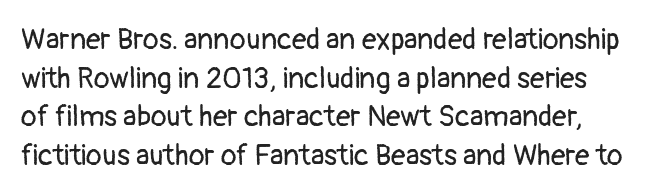
The image shows 29 px regular-weight sans-serif type, upright; set left-aligned, normal line spacing (1.33x), normal letter spacing, not underlined; low stroke contrast and a medium x-height.
